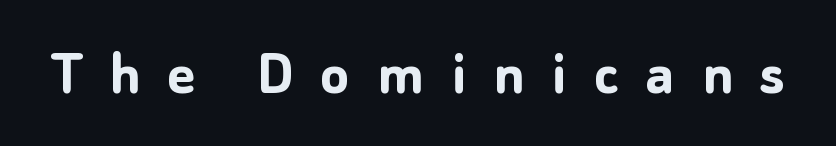
The image shows 67 px semibold sans-serif type, upright; set unusually wide letter spacing (+0.4 em), not underlined; low stroke contrast and a medium x-height.
